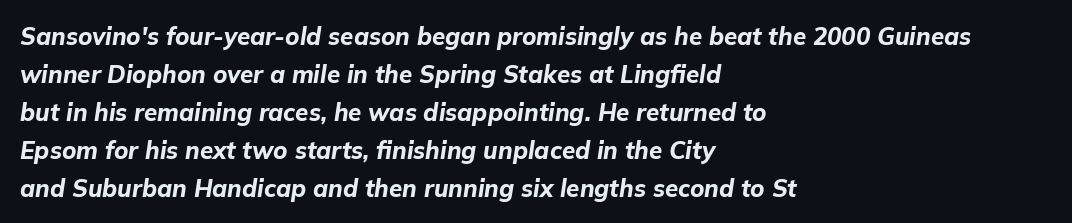
The image shows 24 px bold type, italic (leaning right); set left-aligned, normal line spacing (1.58x), normal letter spacing, not underlined.
